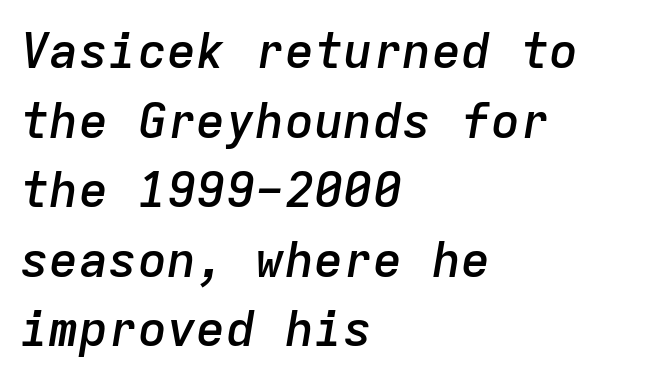
One-word summary of the alignment: left. Nobody drew a line under any word here. Semibold letterforms, between regular and bold. These lines were composed using italics. Honestly, the row spacing looks completely unremarkable. Here the designer chose a console-style face with uniform glyph widths.
